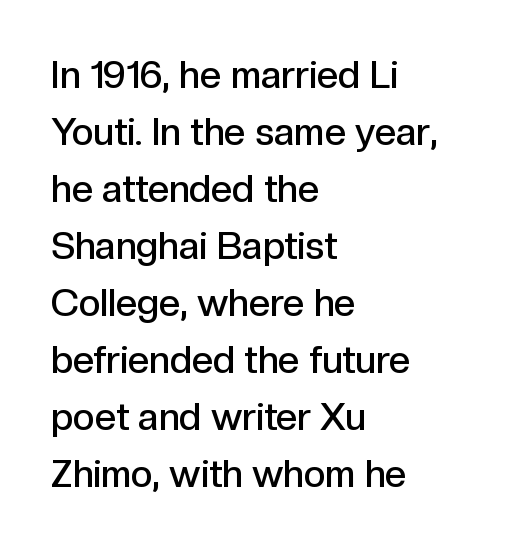
The passage shown is typed in a proportional face where columns would drift. Plain, unruled lines of type. The passage shown stacks its lines at a standard gap. These lines are set flush left with a ragged right edge. Stroke terminals: plain, sans-serif.
